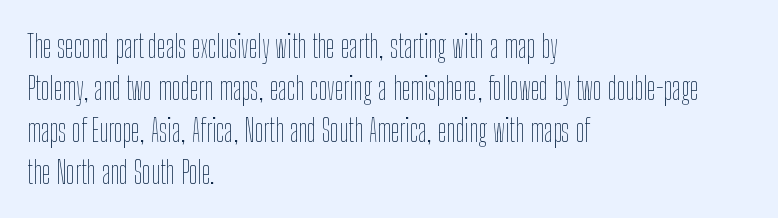
The image shows 31 px thin, condensed type, upright; set left-aligned, normal line spacing (1.35x), normal letter spacing, not underlined; low stroke contrast and a medium x-height.
